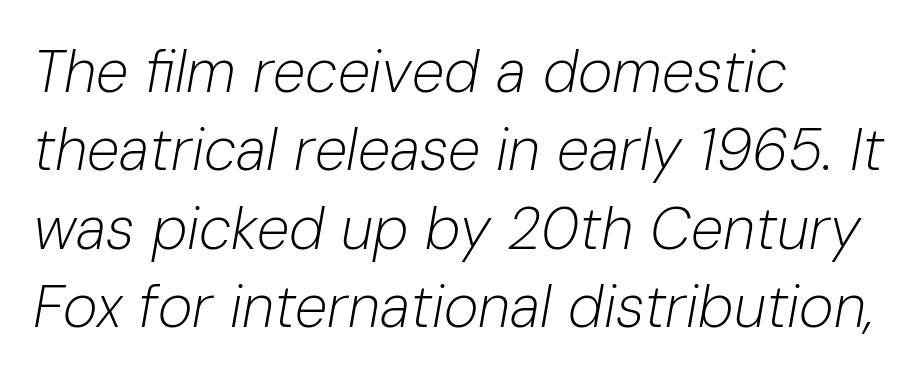
The image shows 59 px light type, italic (leaning right); set left-aligned, normal line spacing (1.33x), normal letter spacing, not underlined; low stroke contrast and a medium x-height.
